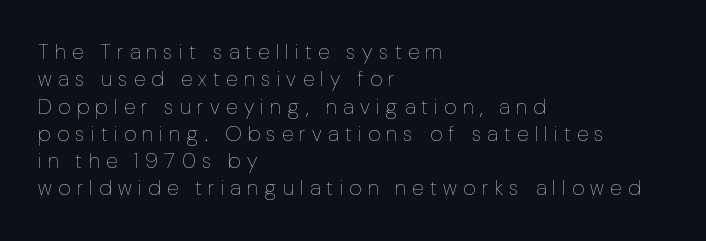
In terms of leading, this rendering sits right in the middle. Ascenders rise straight up at ninety degrees. Substantial extra tracking has been applied to these lines. Type without underlining.
